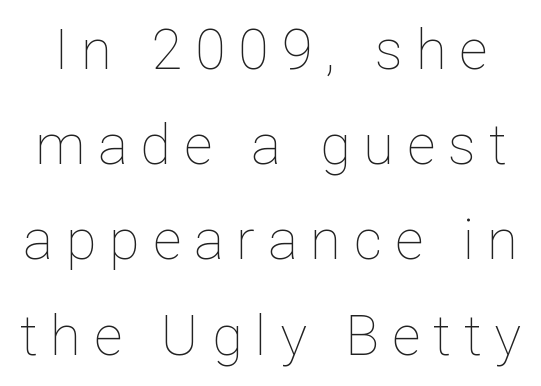
These lines were composed using upright roman letters. Tracking here is generous; glyphs stand well apart from one another. Think standard paragraph weight, or any step lighter than that. This block has exactly the height ordinary leading produces.
